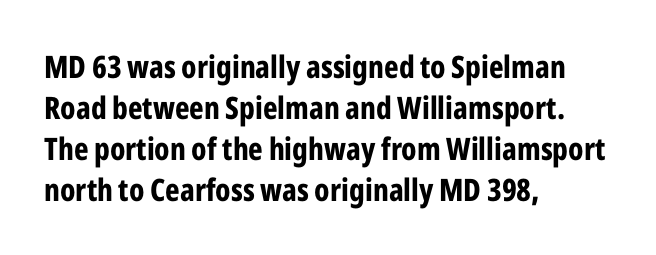
{"serif": "no", "italic": "no", "bold": "yes", "weight": "bold", "width": "condensed", "stroke_contrast": "low", "x_height": "medium", "monospaced": "no", "underline": "no", "align": "left", "line_spacing": "normal", "line_spacing_ratio": 1.32, "letter_spacing": "normal", "letter_spacing_em": 0.0, "glyph_px": 31}
